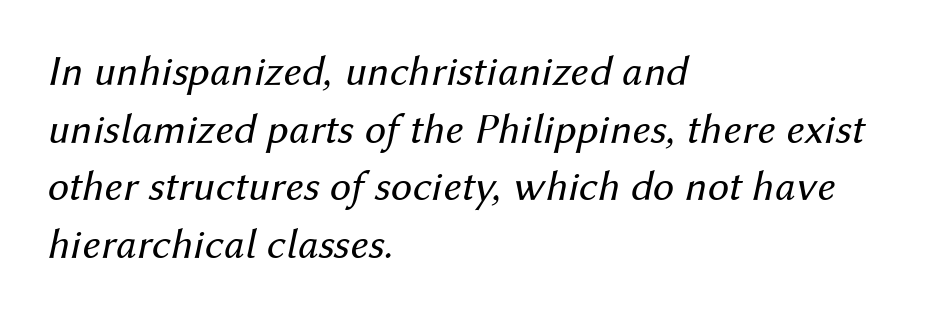
The ragged edge is on the right, which tells us the setting is flush left. A bare baseline throughout the passage. Weight: regular or lighter. Slant detected: the letters are inclined.
